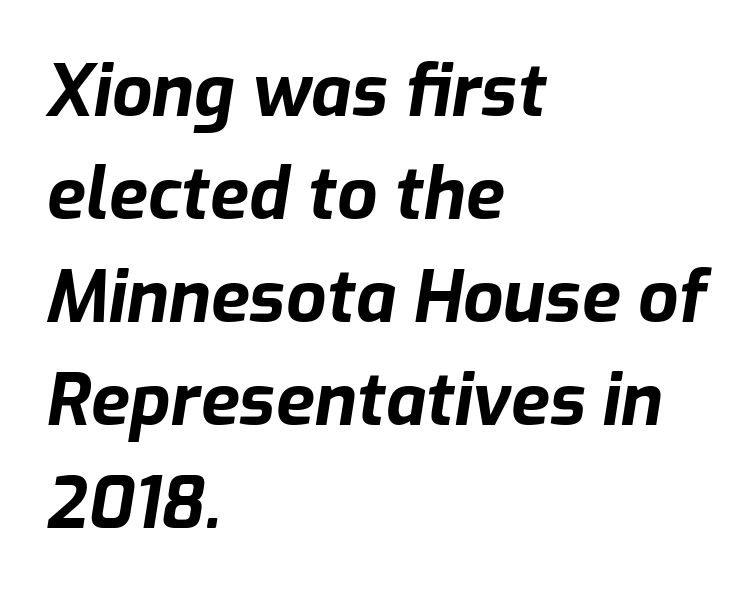
{"italic": "yes", "lean": "right", "slant_degrees": 9, "bold": "yes", "weight": "bold", "width": "normal", "stroke_contrast": "low", "x_height": "medium", "monospaced": "no", "underline": "no", "align": "left", "line_spacing": "normal", "line_spacing_ratio": 1.45, "letter_spacing": "normal", "letter_spacing_em": 0.0, "glyph_px": 71}
